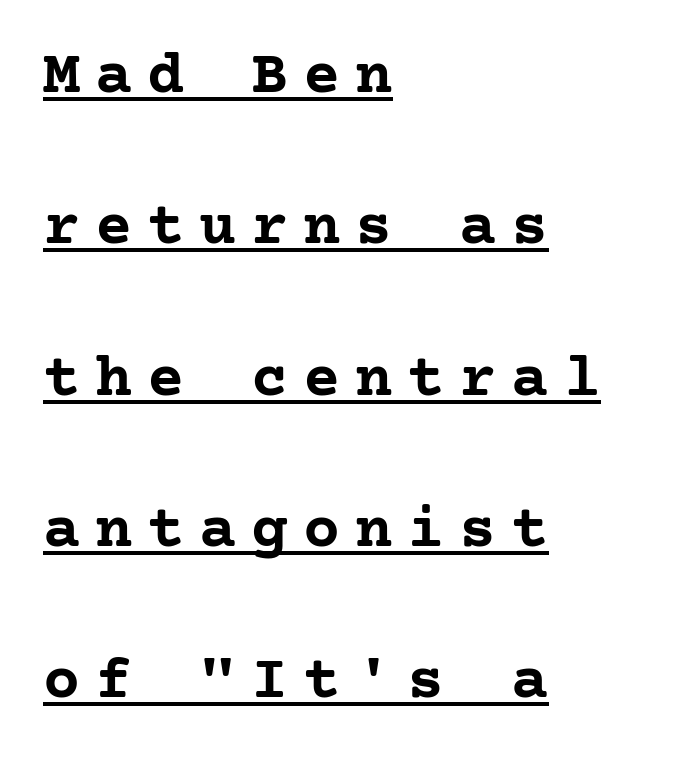
How are the letters spaced? Widely, with obvious added tracking. In CSS terms this would be text-align: left. Posture: upright roman. This sample trades compactness for vertical openness between lines.
